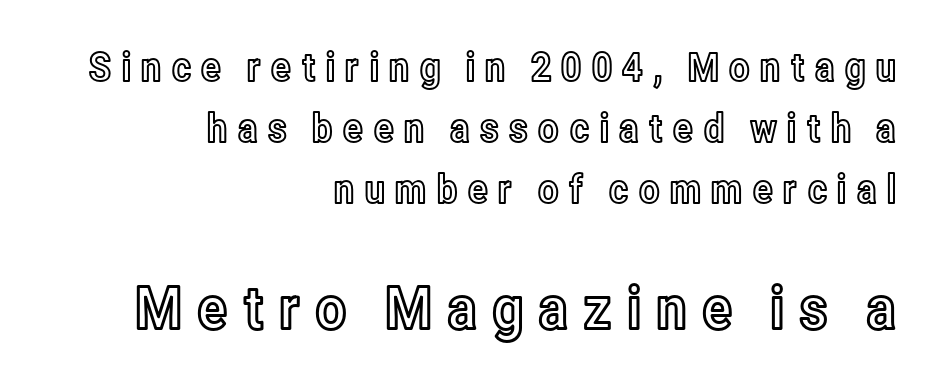
Q: Is the text italic (slanted)? A: No, it is upright.
Q: Is the text underlined? A: No.
Q: How is the paragraph aligned? A: Right-aligned.
Q: Is the spacing between letters normal or unusually wide? A: Unusually wide.
Q: Is the spacing between lines tight, normal or loose? A: Normal.
Q: Which block of text is set in a larger size, the first (top) or the second (bottom)? A: The second (bottom) one.
Q: Width (condensed, normal, or wide)? A: Condensed.
Q: x-height? A: Medium.
Q: Monospaced? A: No.
